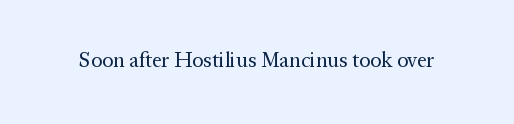
{"italic": "no", "bold": "no", "underline": "no", "letter_spacing": "normal", "letter_spacing_em": 0.0, "glyph_px": 21}
